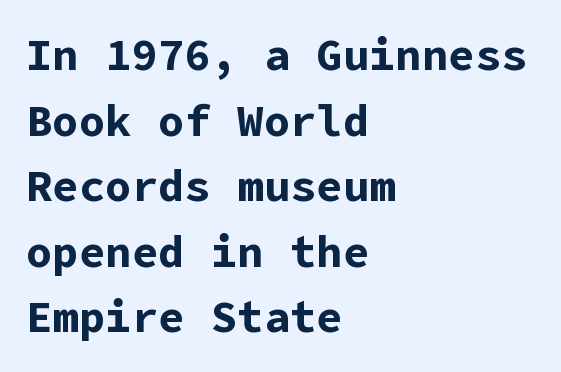
Notice how the stems are strictly vertical — no italics here. No feet cap the strokes, marking this as sans-serif type. Each line starts at the same left margin while the right side varies. Descenders hang freely into open space.
